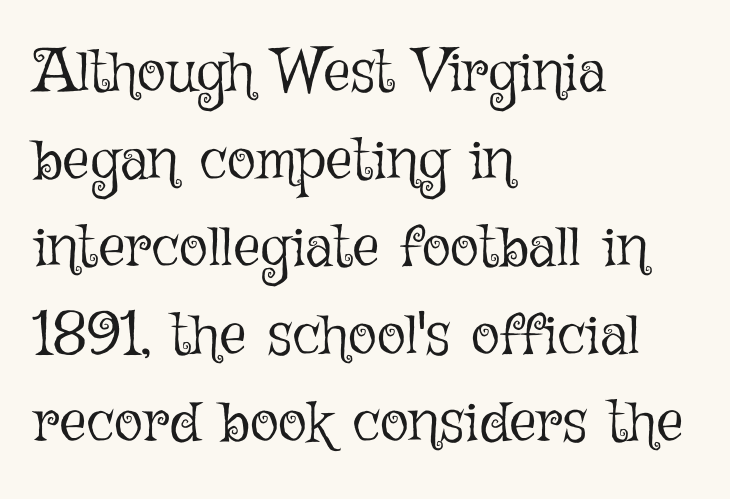
The image shows 60 px light type, upright; set left-aligned, normal line spacing (1.46x), normal letter spacing, not underlined; low stroke contrast and a medium x-height.
